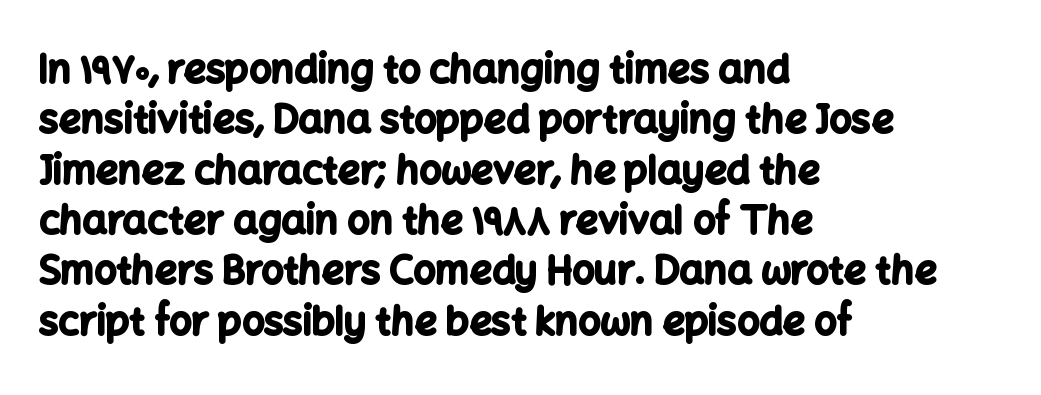
Q: Is the text bold? A: Yes.
Q: Is the text italic (slanted)? A: No, it is upright.
Q: Is the typeface a serif or a sans-serif typeface? A: Sans-serif.
Q: Is the text underlined? A: No.
Q: How is the paragraph aligned? A: Left-aligned.
Q: Is the spacing between letters normal or unusually wide? A: Normal.
Q: Is the spacing between lines tight, normal or loose? A: Normal.
Q: Width (condensed, normal, or wide)? A: Normal.
Q: Stroke contrast? A: Low.
Q: x-height? A: Medium.
Q: Monospaced? A: No.
